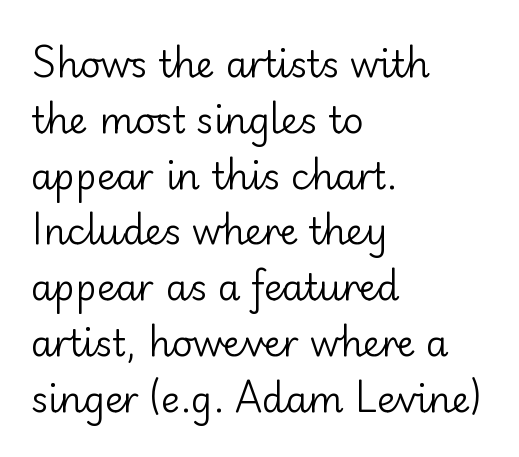
The image shows 36 px regular-weight sans-serif type, upright; set left-aligned, normal line spacing (1.55x), normal letter spacing, not underlined; low stroke contrast and a small x-height.
